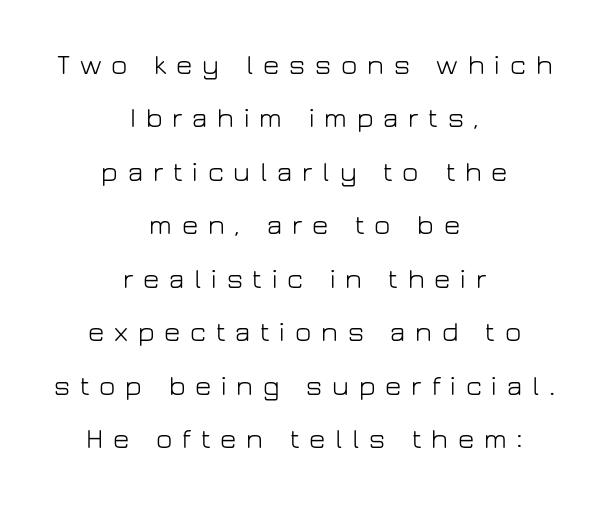
The image shows 28 px light sans-serif type, upright; set centered, loose line spacing (1.91x), unusually wide letter spacing (+0.35 em), not underlined; low stroke contrast and a medium x-height.
